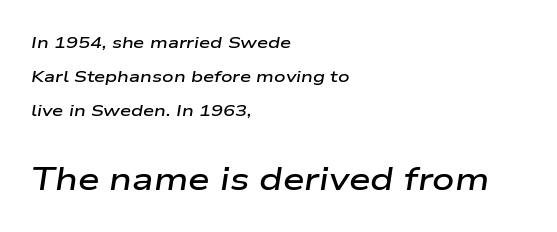
The image shows 31 px semibold, wide type, italic (leaning right); set left-aligned, loose line spacing (2.12x), normal letter spacing, not underlined; the second (bottom) block is 1.94x larger; low stroke contrast and a medium x-height.
